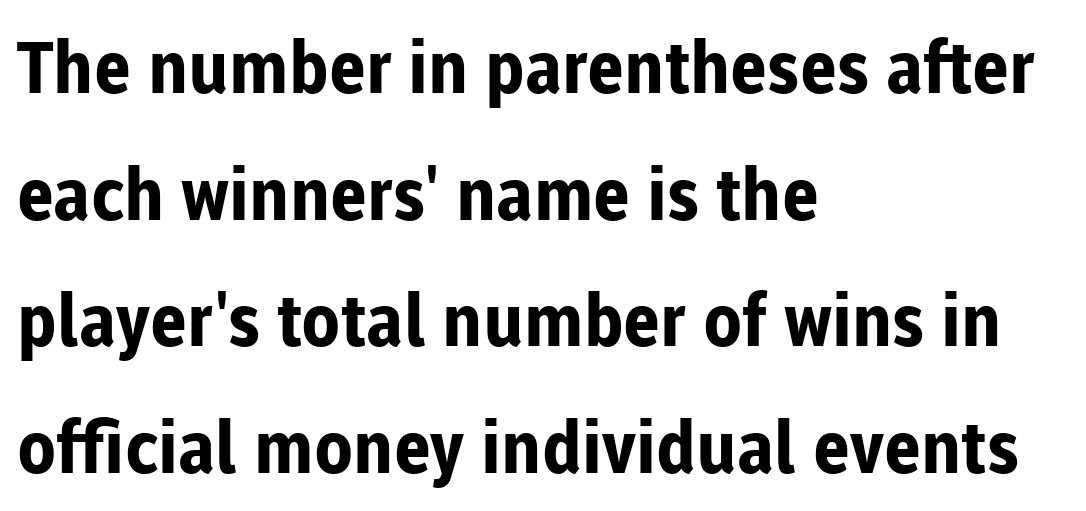
{"serif": "no", "italic": "no", "bold": "yes", "weight": "bold", "width": "normal", "stroke_contrast": "low", "x_height": "medium", "monospaced": "no", "underline": "no", "align": "left", "line_spacing_ratio": 1.76, "letter_spacing": "normal", "letter_spacing_em": 0.0, "glyph_px": 72}
